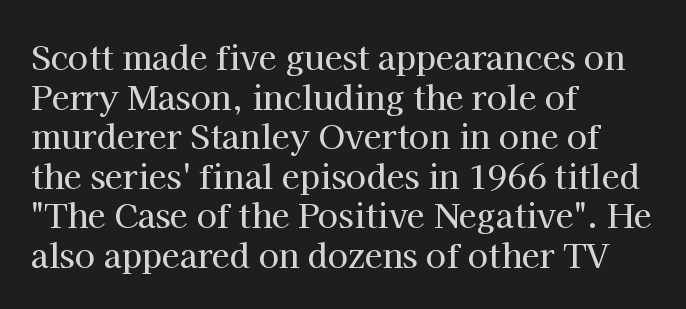
The setting favours the left margin, as ordinary paragraphs usually do. This sample has the flowing, uneven cadence of proportional lettering. Each row of text sits above clean, open space. Observe the serifs anchoring each vertical stroke in this sample.
